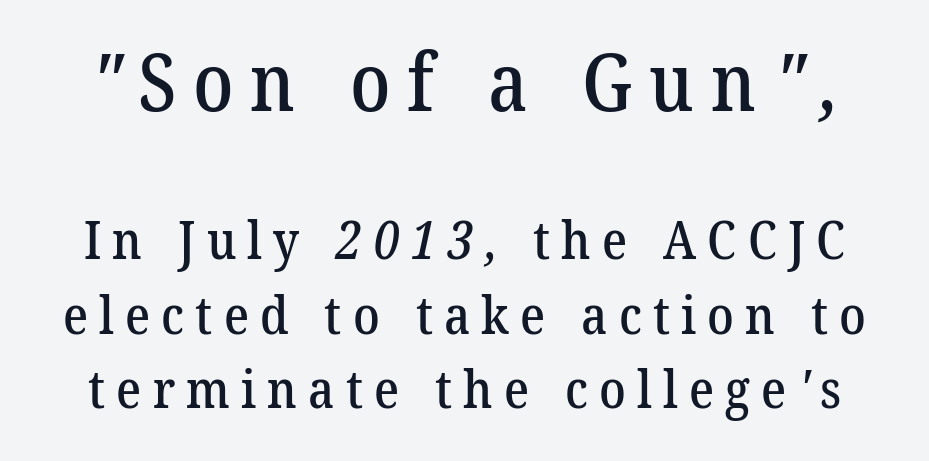
{"serif": "yes", "width": "normal", "stroke_contrast": "low", "x_height": "medium", "monospaced": "no", "underline": "no", "line_spacing": "normal", "line_spacing_ratio": 1.41, "letter_spacing": "wide", "letter_spacing_em": 0.21, "larger_block": "first", "size_ratio": 1.51, "glyph_px": 80}
